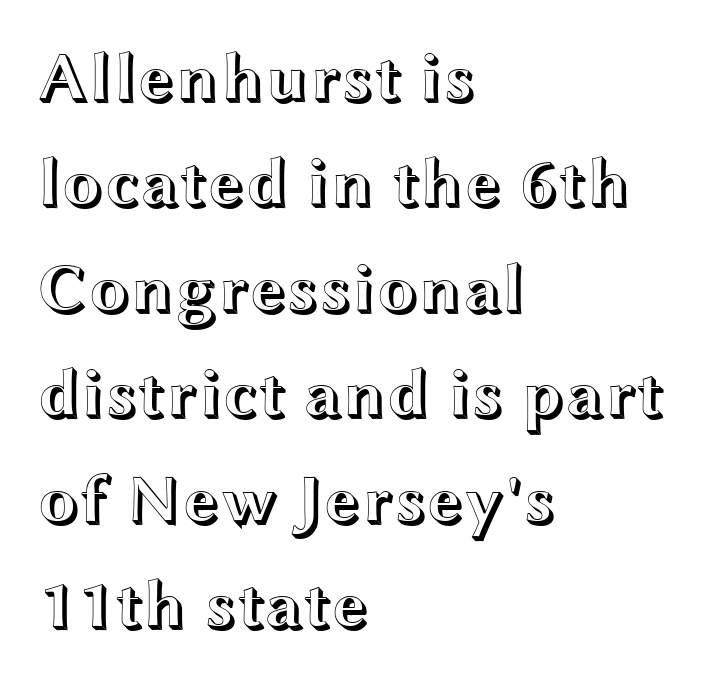
Q: Is the text italic (slanted)? A: No, it is upright.
Q: Is the text underlined? A: No.
Q: How is the paragraph aligned? A: Left-aligned.
Q: Is the spacing between letters normal or unusually wide? A: Normal.
Q: Is the spacing between lines tight, normal or loose? A: Normal.
Q: Width (condensed, normal, or wide)? A: Wide.
Q: x-height? A: Medium.
Q: Monospaced? A: No.
